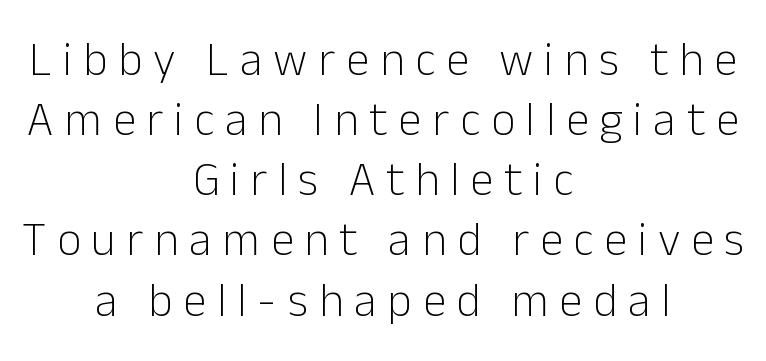
The image shows 47 px light sans-serif type, upright; set centered, normal line spacing (1.28x), unusually wide letter spacing (+0.23 em), not underlined; low stroke contrast and a medium x-height.
